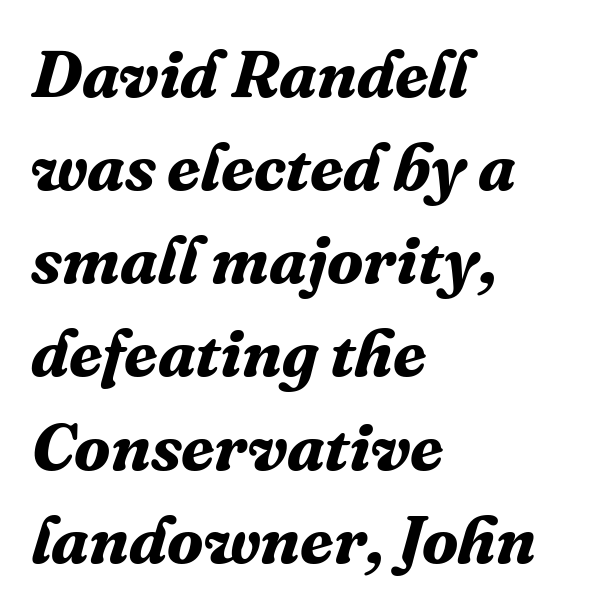
Q: Is the text bold? A: Yes.
Q: Is the text italic (slanted)? A: Yes, it leans right by about 16 degrees.
Q: Is the typeface a serif or a sans-serif typeface? A: Serif.
Q: Is the text underlined? A: No.
Q: How is the paragraph aligned? A: Left-aligned.
Q: Is the spacing between letters normal or unusually wide? A: Normal.
Q: Is the spacing between lines tight, normal or loose? A: Normal.
Q: Width (condensed, normal, or wide)? A: Normal.
Q: Stroke contrast? A: Medium.
Q: x-height? A: Medium.
Q: Monospaced? A: No.
